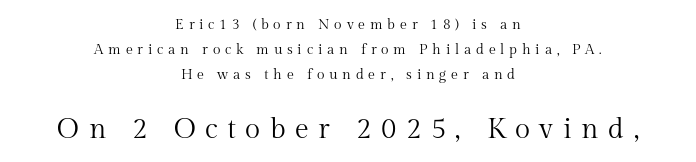
{"serif": "yes", "italic": "no", "bold": "no", "weight": "regular", "width": "normal", "stroke_contrast": "medium", "x_height": "medium", "monospaced": "no", "underline": "no", "align": "center", "line_spacing_ratio": 1.77, "letter_spacing": "wide", "letter_spacing_em": 0.34, "larger_block": "second", "size_ratio": 2.0, "glyph_px": 28}
